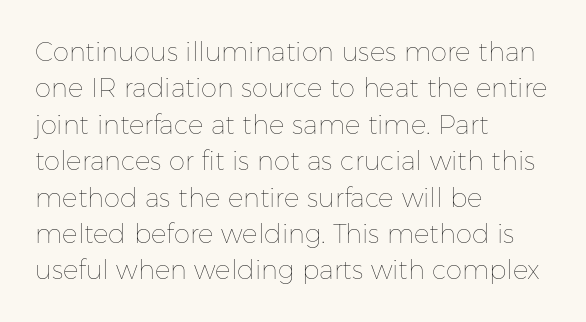
{"italic": "no", "bold": "no", "underline": "no", "align": "left", "line_spacing": "normal", "line_spacing_ratio": 1.4, "letter_spacing": "normal", "letter_spacing_em": 0.0, "glyph_px": 26}
